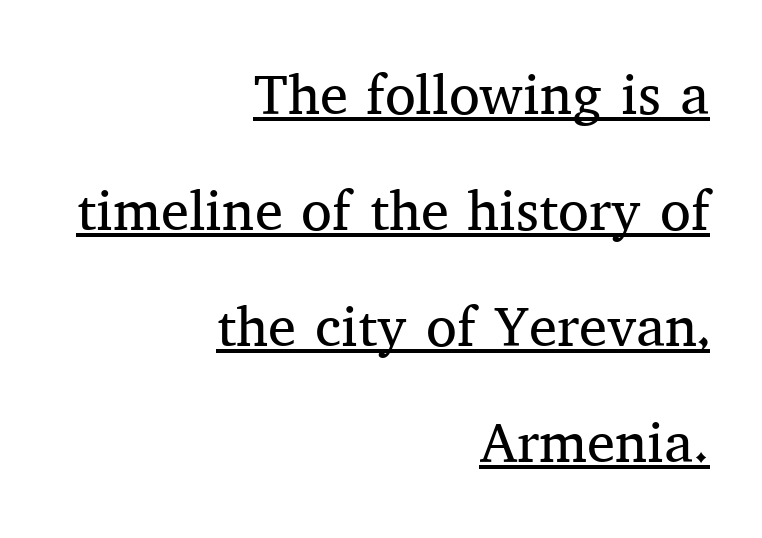
The image shows 56 px regular-weight serif type, upright; set right-aligned, loose line spacing (2.07x), normal letter spacing, underlined; medium stroke contrast and a medium x-height.
